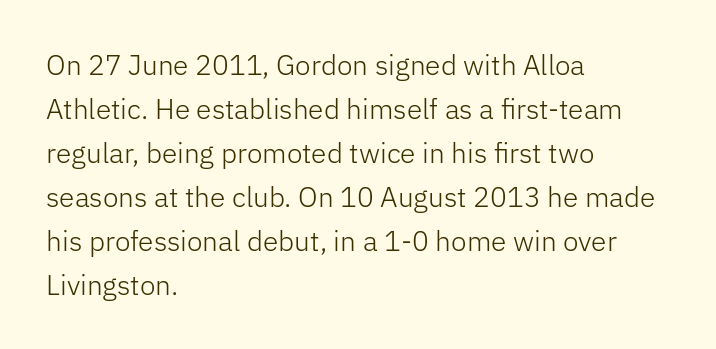
{"serif": "no", "italic": "no", "bold": "no", "weight": "light", "width": "normal", "stroke_contrast": "low", "x_height": "medium", "monospaced": "no", "underline": "no", "align": "left", "line_spacing": "normal", "line_spacing_ratio": 1.57, "letter_spacing": "normal", "letter_spacing_em": 0.0, "glyph_px": 28}
